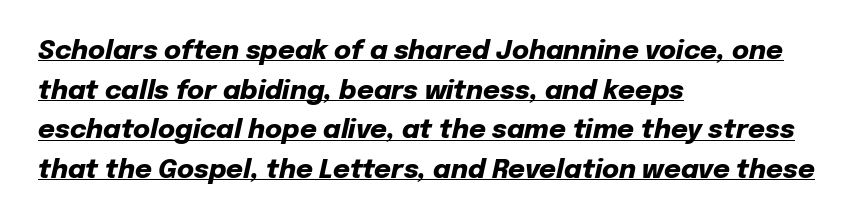
The image shows 26 px bold type, italic (leaning right); set left-aligned, normal line spacing (1.52x), normal letter spacing, underlined.
